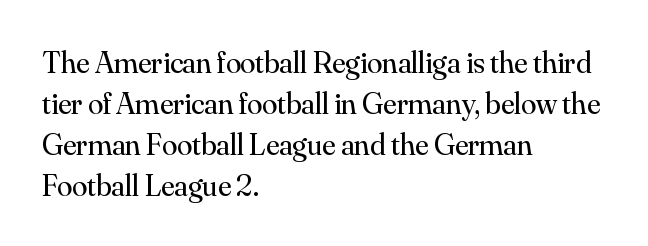
The image shows 31 px regular-weight serif type, upright; set left-aligned, normal line spacing (1.32x), normal letter spacing, not underlined; medium stroke contrast and a small x-height.
